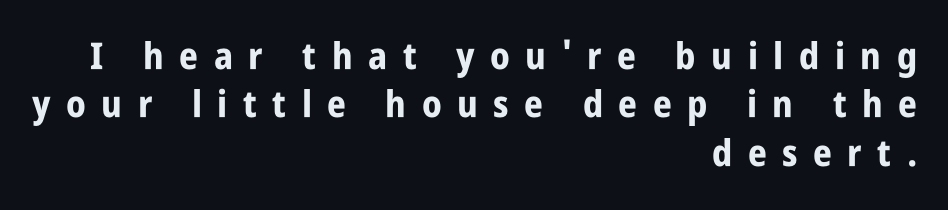
{"serif": "no", "italic": "no", "bold": "yes", "weight": "bold", "width": "condensed", "stroke_contrast": "low", "x_height": "large", "monospaced": "no", "underline": "no", "align": "right", "line_spacing": "normal", "line_spacing_ratio": 1.31, "letter_spacing": "wide", "letter_spacing_em": 0.42, "glyph_px": 37}
